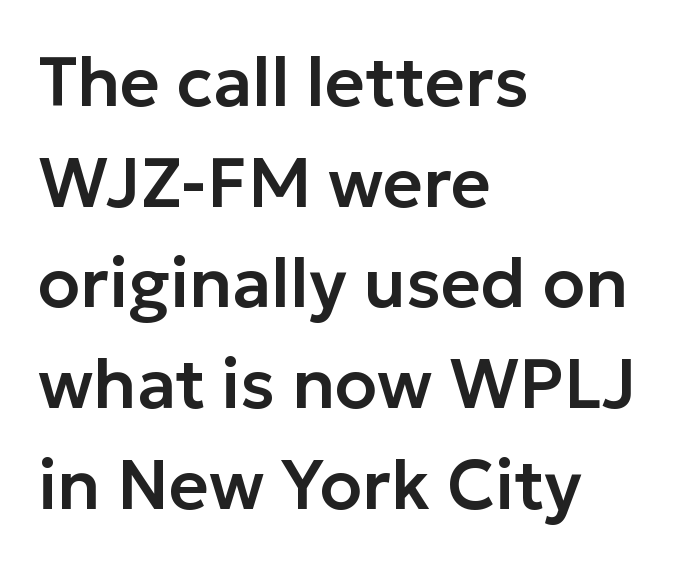
{"serif": "no", "italic": "no", "width": "normal", "stroke_contrast": "low", "x_height": "medium", "monospaced": "no", "underline": "no", "align": "left", "line_spacing": "normal", "line_spacing_ratio": 1.46, "letter_spacing": "normal", "letter_spacing_em": 0.0, "glyph_px": 69}
